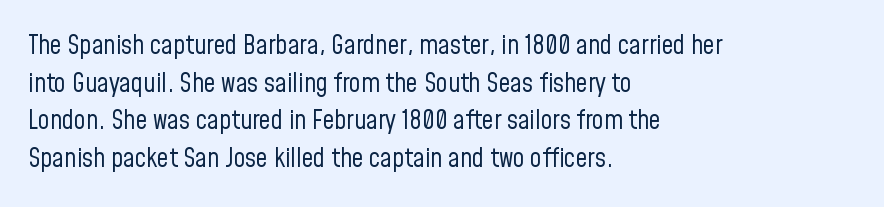
Q: Is the text bold? A: No.
Q: Is the text italic (slanted)? A: No, it is upright.
Q: Is the text underlined? A: No.
Q: How is the paragraph aligned? A: Left-aligned.
Q: Is the spacing between letters normal or unusually wide? A: Normal.
Q: Is the spacing between lines tight, normal or loose? A: Normal.
